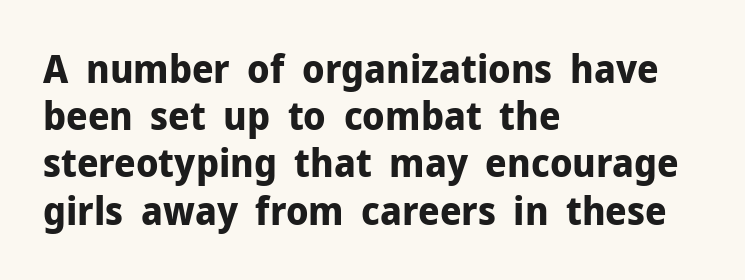
The image shows 39 px bold sans-serif type, upright; set left-aligned, line spacing 1.21x, normal letter spacing, not underlined; low stroke contrast and a medium x-height.
